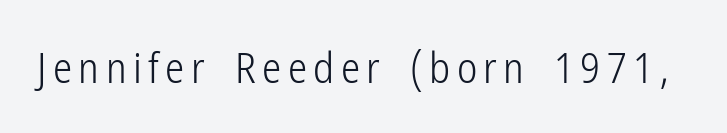
The image shows 43 px light, condensed sans-serif type, upright; set not underlined; low stroke contrast and a medium x-height.
